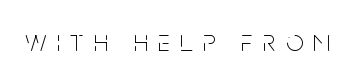
{"serif": "no", "italic": "no", "bold": "no", "weight": "thin", "width": "condensed", "stroke_contrast": "low", "x_height": "large", "monospaced": "no", "underline": "no", "letter_spacing": "wide", "letter_spacing_em": 0.34, "glyph_px": 30}
